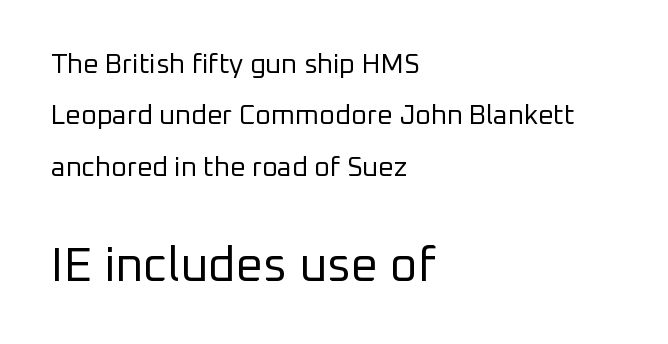
Q: Is the text bold? A: No.
Q: Is the text italic (slanted)? A: No, it is upright.
Q: Is the typeface a serif or a sans-serif typeface? A: Sans-serif.
Q: Is the text underlined? A: No.
Q: How is the paragraph aligned? A: Left-aligned.
Q: Is the spacing between letters normal or unusually wide? A: Normal.
Q: Is the spacing between lines tight, normal or loose? A: Loose.
Q: Which block of text is set in a larger size, the first (top) or the second (bottom)? A: The second (bottom) one.
Q: Width (condensed, normal, or wide)? A: Normal.
Q: Stroke contrast? A: Low.
Q: x-height? A: Medium.
Q: Monospaced? A: No.
